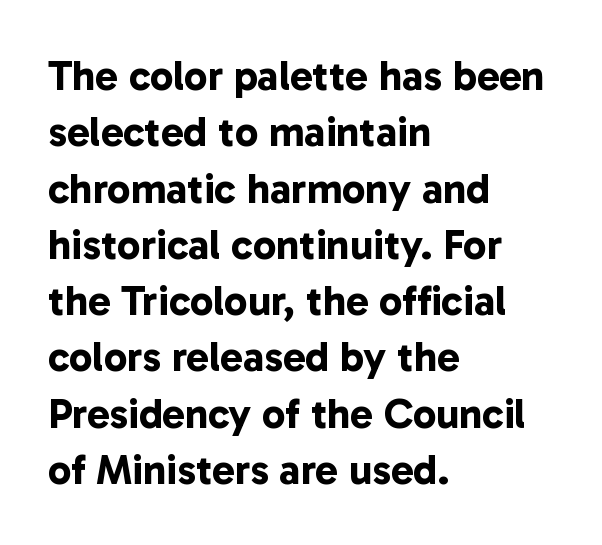
The image shows 42 px bold sans-serif type; set left-aligned, normal line spacing (1.34x), normal letter spacing, not underlined; low stroke contrast and a medium x-height.
